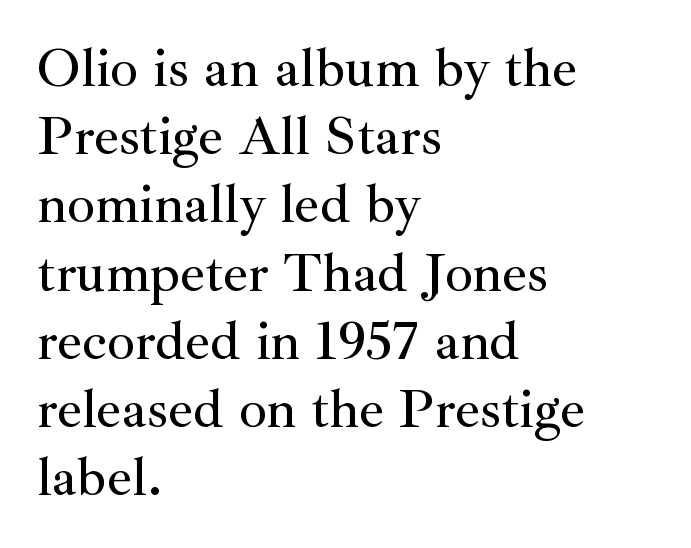
The image shows 55 px serif type, upright; set left-aligned, line spacing 1.24x, normal letter spacing, not underlined; medium stroke contrast and a small x-height.
